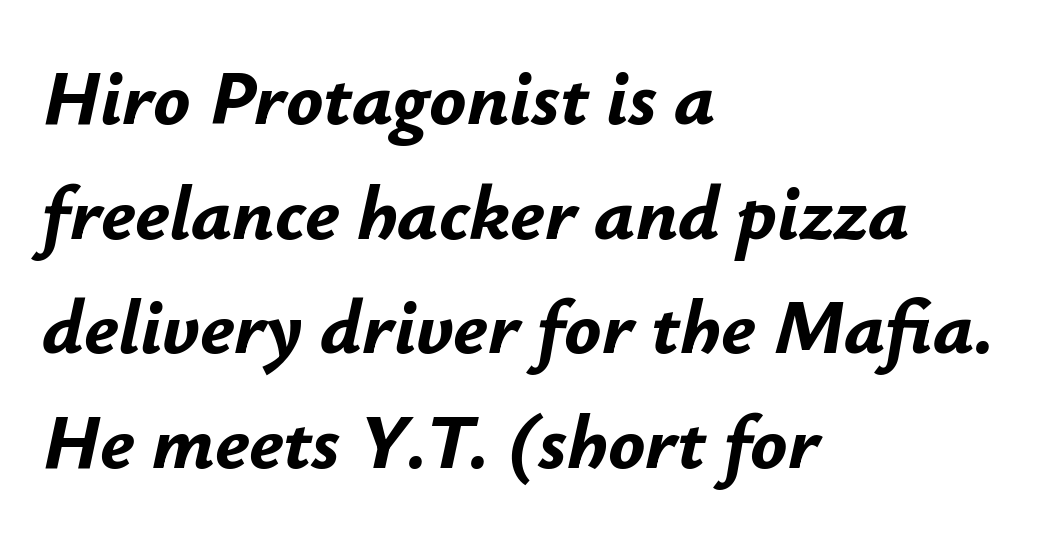
Q: Is the text bold? A: Yes.
Q: Is the text italic (slanted)? A: Yes, it leans right by about 12 degrees.
Q: Is the text underlined? A: No.
Q: How is the paragraph aligned? A: Left-aligned.
Q: Is the spacing between letters normal or unusually wide? A: Normal.
Q: Is the spacing between lines tight, normal or loose? A: Normal.
Q: Width (condensed, normal, or wide)? A: Normal.
Q: Stroke contrast? A: Low.
Q: x-height? A: Small.
Q: Monospaced? A: No.
